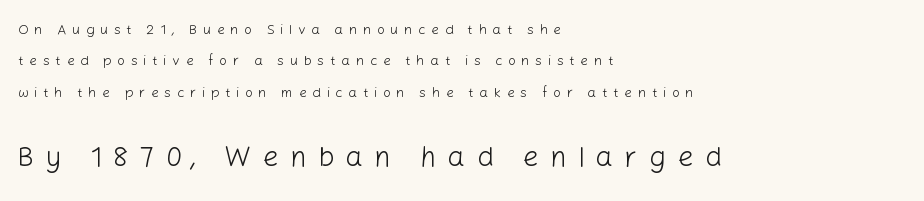
{"serif": "no", "italic": "no", "bold": "no", "weight": "light", "width": "normal", "stroke_contrast": "low", "x_height": "medium", "monospaced": "no", "underline": "no", "align": "left", "line_spacing": "loose", "line_spacing_ratio": 2.25, "letter_spacing": "wide", "letter_spacing_em": 0.4, "larger_block": "second", "size_ratio": 2.0, "glyph_px": 28}
